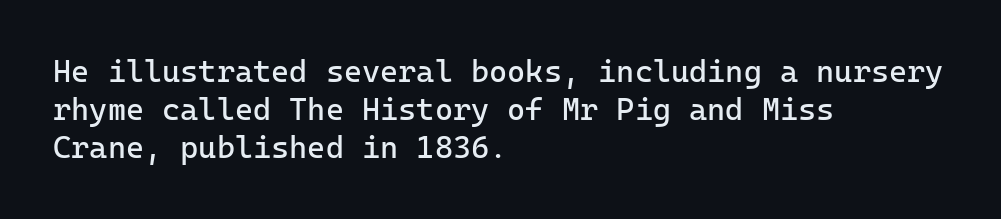
Q: Is the text bold? A: No.
Q: Is the text italic (slanted)? A: No, it is upright.
Q: Is the typeface a serif or a sans-serif typeface? A: Sans-serif.
Q: Is the text underlined? A: No.
Q: How is the paragraph aligned? A: Left-aligned.
Q: Is the spacing between letters normal or unusually wide? A: Normal.
Q: Width (condensed, normal, or wide)? A: Normal.
Q: Stroke contrast? A: Low.
Q: x-height? A: Medium.
